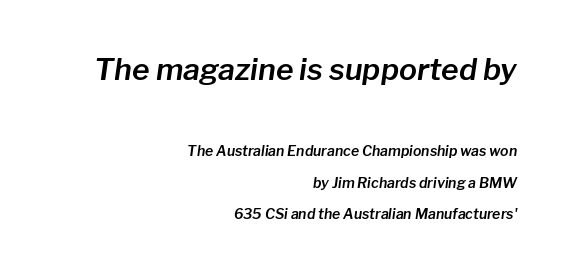
These lines stand farther apart than default settings would place them. Short note: letters normally spaced. Tall strokes in this sample are angled rather than plumb. Two sizes are in play, and the larger belongs to the first block. Each letter keeps its own natural width here, so spacing adapts to shape.
